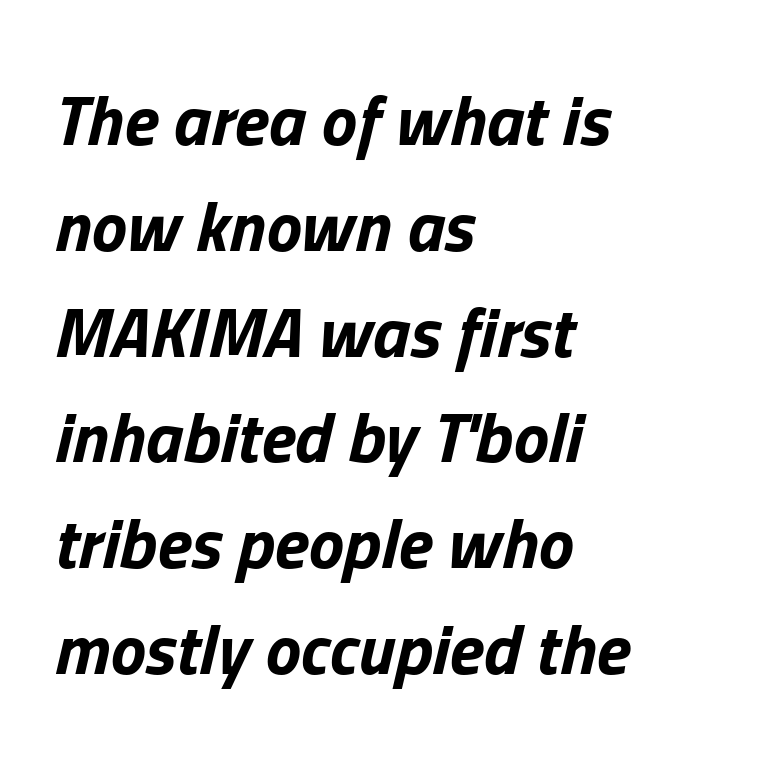
The axis of the letterforms is tilted away from vertical. The passage is arranged the way most books set body copy — flush left. Short note: letters normally spaced. This sample keeps an unexceptional amount of space between lines. The face used here is proportionally spaced, like ordinary book or web type.
